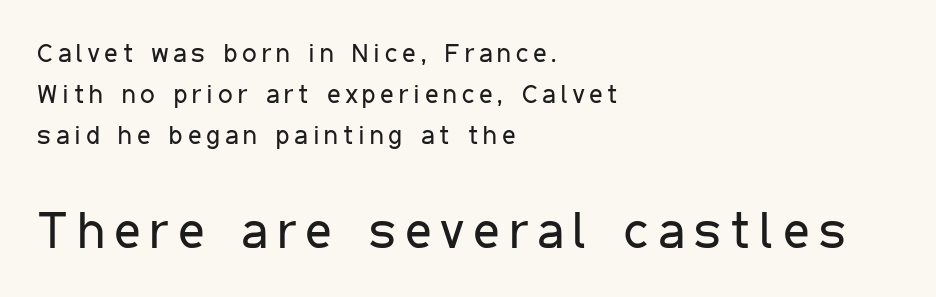
The image shows 51 px regular-weight, condensed sans-serif type, upright; set left-aligned, normal line spacing (1.57x), not underlined; the second (bottom) block is 1.96x larger; low stroke contrast and a medium x-height.
